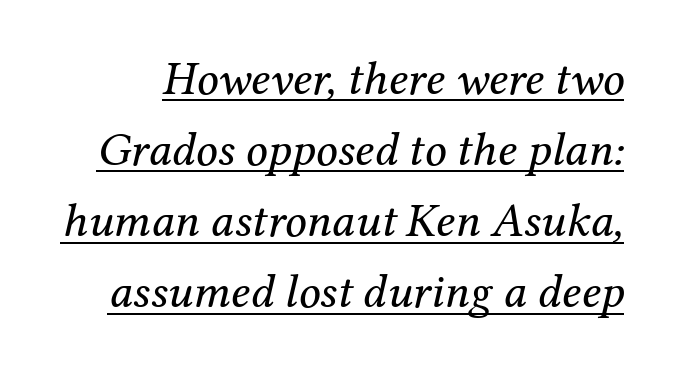
The image shows 48 px regular-weight serif type, italic (leaning right); set normal line spacing (1.48x), normal letter spacing, underlined; medium stroke contrast and a medium x-height.
